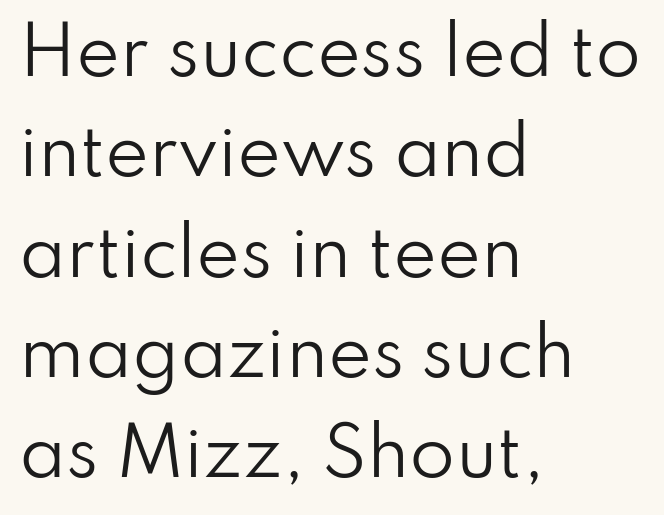
You could call the tracking neutral — neither tight nor loose. Ascenders rise straight up at ninety degrees. This sample has the flowing, uneven cadence of proportional lettering. Left-aligned paragraph, ragged on the right. Plain, unruled lines of type. The text was rendered using a sans face with plain stroke endings.
